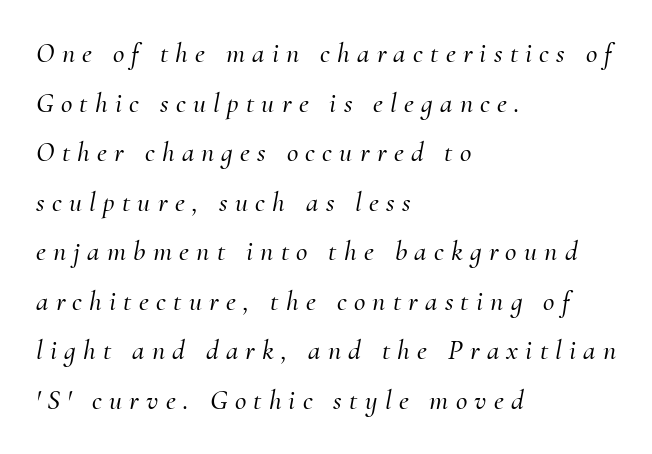
Q: Is the text italic (slanted)? A: Yes, it leans right by about 10 degrees.
Q: Is the typeface a serif or a sans-serif typeface? A: Serif.
Q: Is the text underlined? A: No.
Q: How is the paragraph aligned? A: Left-aligned.
Q: Is the spacing between letters normal or unusually wide? A: Unusually wide.
Q: Width (condensed, normal, or wide)? A: Normal.
Q: Stroke contrast? A: Medium.
Q: x-height? A: Small.
Q: Monospaced? A: No.
